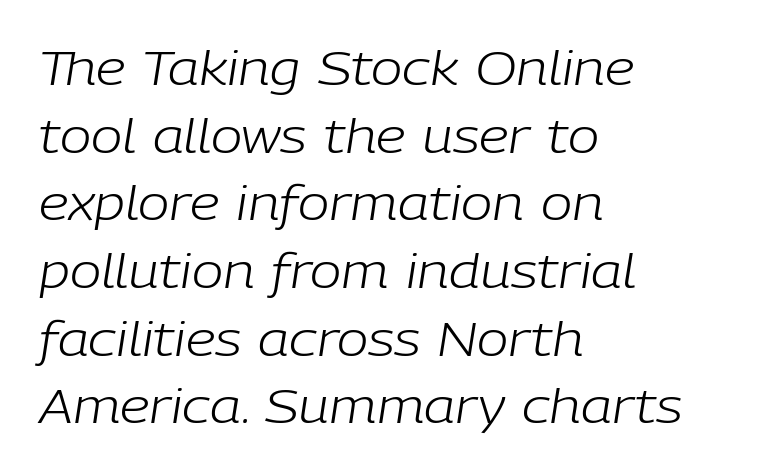
Q: Is the text bold? A: No.
Q: Is the text italic (slanted)? A: Yes, it leans right by about 9 degrees.
Q: Is the text underlined? A: No.
Q: How is the paragraph aligned? A: Left-aligned.
Q: Is the spacing between letters normal or unusually wide? A: Normal.
Q: Is the spacing between lines tight, normal or loose? A: Normal.
Q: Width (condensed, normal, or wide)? A: Normal.
Q: Stroke contrast? A: Low.
Q: x-height? A: Medium.
Q: Monospaced? A: No.
